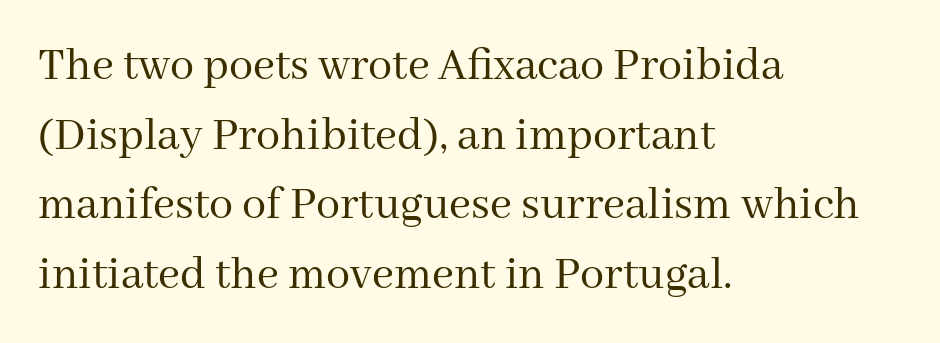
These lines sit exactly where default settings would place them. Caption: face not bold, strokes unweighted. The font's upright variant was chosen for this text. The face used here is proportionally spaced, like ordinary book or web type. Words appear dense and cohesive because spacing is normal. Leftover space on each line is placed entirely after the last word.
